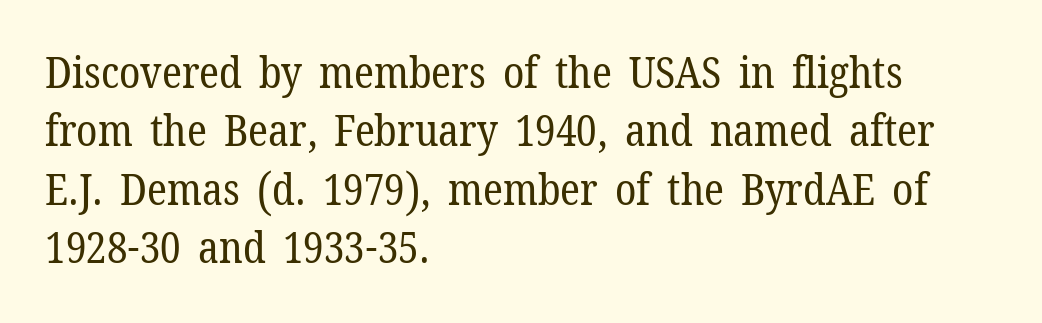
Q: Is the text bold? A: No.
Q: Is the text italic (slanted)? A: No, it is upright.
Q: Is the typeface a serif or a sans-serif typeface? A: Serif.
Q: Is the text underlined? A: No.
Q: How is the paragraph aligned? A: Left-aligned.
Q: Is the spacing between letters normal or unusually wide? A: Normal.
Q: Is the spacing between lines tight, normal or loose? A: Normal.
Q: Width (condensed, normal, or wide)? A: Normal.
Q: Stroke contrast? A: Low.
Q: x-height? A: Medium.
Q: Monospaced? A: No.
